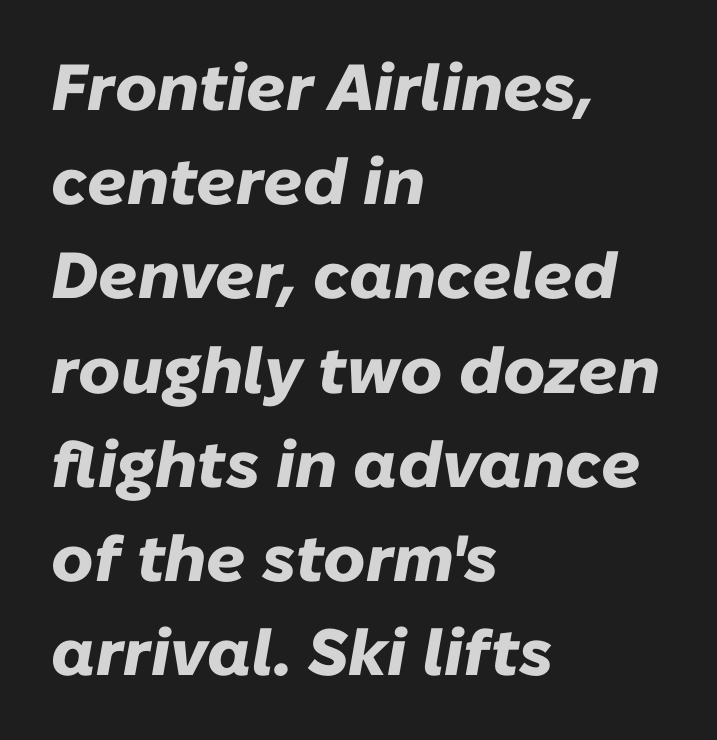
The rendering uses a moderate line-height, typical for paragraphs. If you drew a line through each stem, it would be angled. Note the varied advance widths — an 'i' is clearly narrower than an 'm'. Short note: letters normally spaced. Typesetter's note: full bold, strokes at maximum text heaviness.
